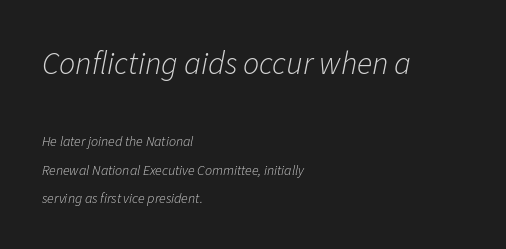
A classic flush-left, rag-right setting is used for this passage. Notice the wide empty band between every row — that's loose leading. The face used here appears at its bigger size in the upper chunk. Notice how the stems are inclined rather than vertical — that's the hallmark of italics. Tracking here is standard; glyphs follow each other at the usual distance.
